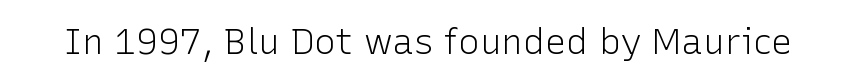
Q: Is the text bold? A: No.
Q: Is the text italic (slanted)? A: No, it is upright.
Q: Is the typeface a serif or a sans-serif typeface? A: Sans-serif.
Q: Is the text underlined? A: No.
Q: Is the spacing between letters normal or unusually wide? A: Normal.
Q: Width (condensed, normal, or wide)? A: Normal.
Q: Stroke contrast? A: Low.
Q: x-height? A: Medium.
Q: Monospaced? A: No.
